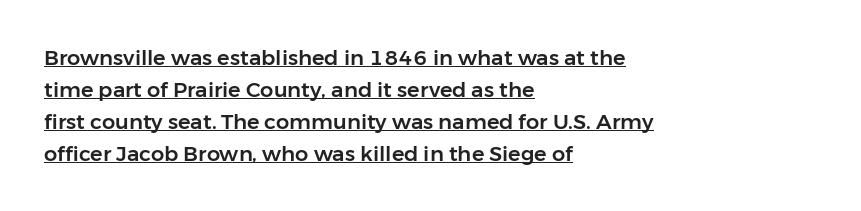
Normally led — the rows are evenly, conventionally spaced. Left-aligned paragraph, ragged on the right. This sample carries an underscore along the baseline area. Quick note: not italic, upright.
